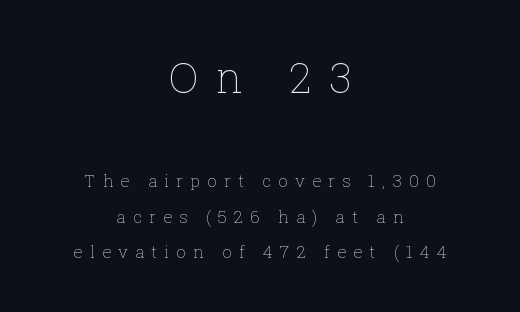
The image shows 42 px thin type, upright; set centered, loose line spacing (2.09x), unusually wide letter spacing (+0.42 em), not underlined; the first (top) block is 2.47x larger; low stroke contrast and a medium x-height.
